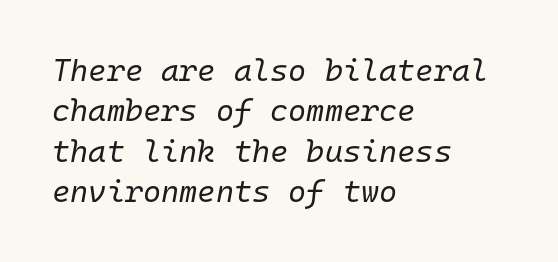
The image shows 31 px regular-weight type, italic (leaning right), monospaced; set left-aligned, normal line spacing (1.3x), normal letter spacing, not underlined; low stroke contrast and a medium x-height.
